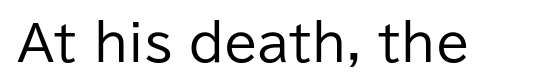
Each letter keeps its own natural width here, so spacing adapts to shape. The letters stand straight up with perfectly vertical stems. Heaviness? Minimal to ordinary, like unemphasized prose. The area under the type is left untouched. A typesetter would label this face a sans.
